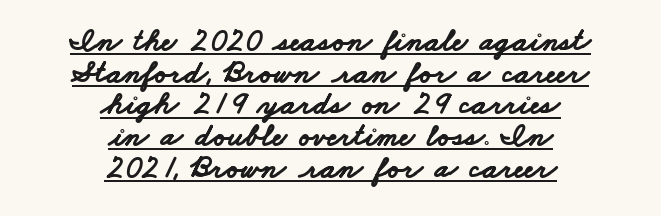
What weight is shown? A full bold with thick strokes. One-word summary of the alignment: center. Whoever set this chose condensed vertical rhythm over breathing room. Nope, no serifs anywhere on these letters.
